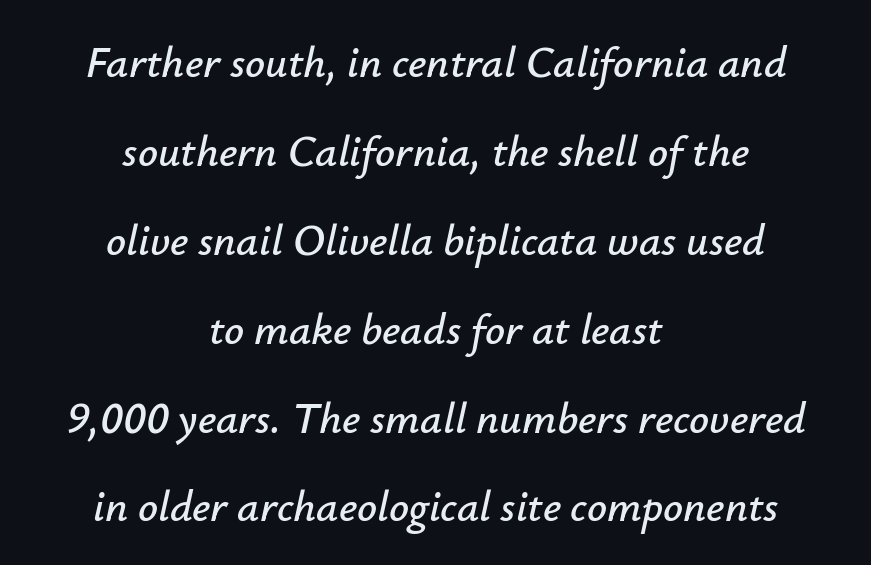
The image shows 44 px text type, italic (leaning right); set centered, loose line spacing (2.02x), normal letter spacing, not underlined; low stroke contrast and a small x-height.
